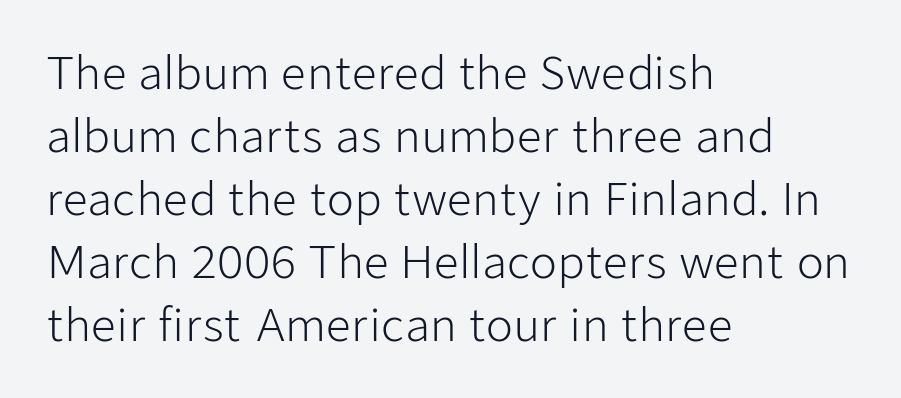
{"serif": "no", "italic": "no", "bold": "no", "weight": "light", "width": "normal", "stroke_contrast": "low", "x_height": "medium", "monospaced": "no", "underline": "no", "align": "left", "line_spacing": "normal", "line_spacing_ratio": 1.43, "letter_spacing": "normal", "letter_spacing_em": 0.0, "glyph_px": 44}
